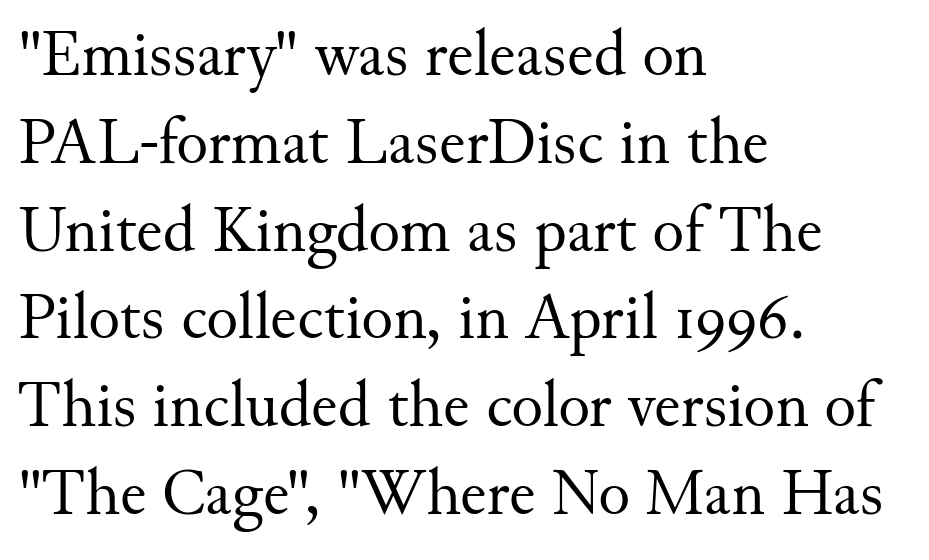
The image shows 66 px regular-weight serif type, upright; set left-aligned, normal line spacing (1.33x), normal letter spacing, not underlined; medium stroke contrast and a small x-height.
